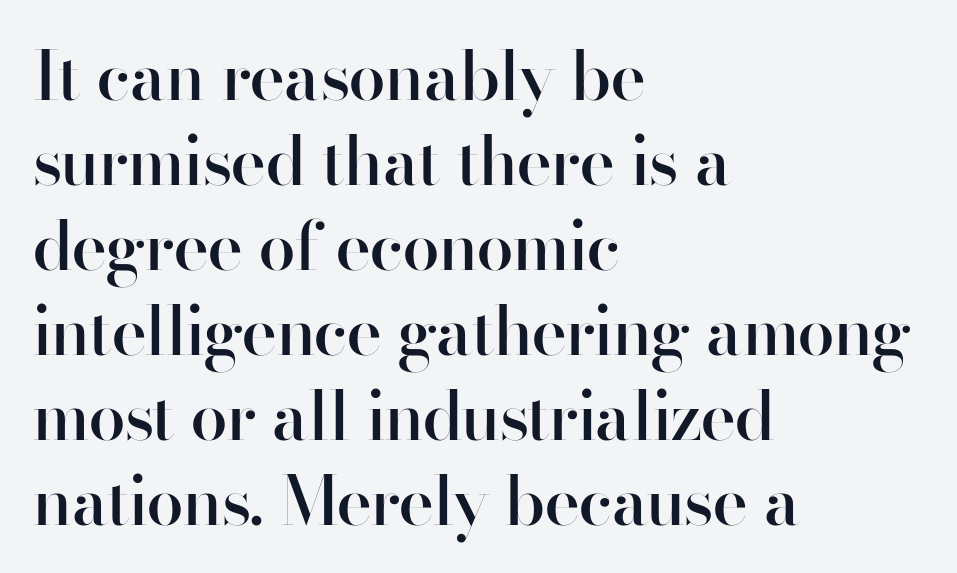
Q: Is the text bold? A: Semi-bold.
Q: Is the text italic (slanted)? A: No, it is upright.
Q: Is the typeface a serif or a sans-serif typeface? A: Sans-serif.
Q: Is the text underlined? A: No.
Q: How is the paragraph aligned? A: Left-aligned.
Q: Is the spacing between letters normal or unusually wide? A: Normal.
Q: Is the spacing between lines tight, normal or loose? A: Normal.
Q: Width (condensed, normal, or wide)? A: Normal.
Q: Stroke contrast? A: High.
Q: x-height? A: Small.
Q: Monospaced? A: No.
